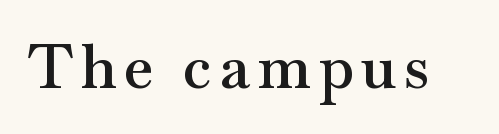
Q: Is the text bold? A: Semi-bold.
Q: Is the text italic (slanted)? A: No, it is upright.
Q: Is the typeface a serif or a sans-serif typeface? A: Serif.
Q: Is the text underlined? A: No.
Q: Width (condensed, normal, or wide)? A: Wide.
Q: Stroke contrast? A: Medium.
Q: x-height? A: Small.
Q: Monospaced? A: No.
